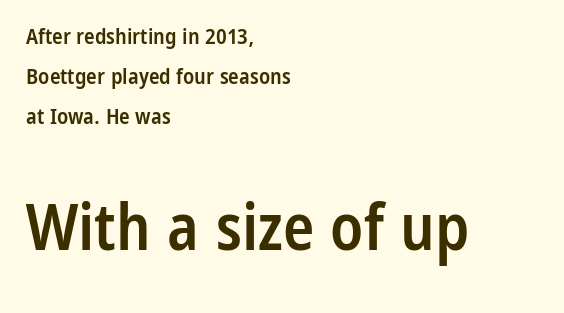
The image shows 65 px semibold, condensed sans-serif type, upright; set left-aligned, line spacing 1.81x, normal letter spacing, not underlined; the second (bottom) block is 2.95x larger; low stroke contrast and a medium x-height.
